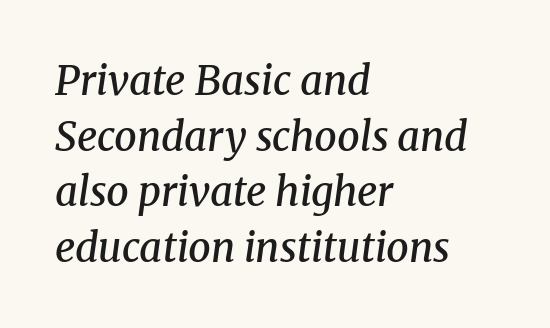
Q: Is the text bold? A: Semi-bold.
Q: Is the text italic (slanted)? A: Yes, it leans right by about 8 degrees.
Q: Is the typeface a serif or a sans-serif typeface? A: Serif.
Q: Is the text underlined? A: No.
Q: How is the paragraph aligned? A: Left-aligned.
Q: Is the spacing between letters normal or unusually wide? A: Normal.
Q: Is the spacing between lines tight, normal or loose? A: Normal.
Q: Width (condensed, normal, or wide)? A: Normal.
Q: Stroke contrast? A: Medium.
Q: x-height? A: Medium.
Q: Monospaced? A: No.
